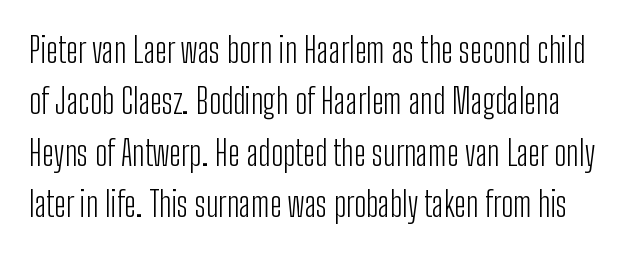
Successive baselines arrive at the customary interval. Unlike italic type, these characters show no tilt at all. You could not count columns in this text — the font is proportionally spaced. Each letter's strokes conclude bluntly, with no projecting serifs.
